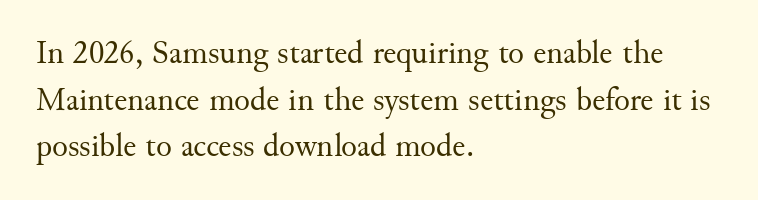
{"serif": "yes", "italic": "no", "bold": "no", "weight": "regular", "width": "normal", "stroke_contrast": "medium", "x_height": "small", "monospaced": "no", "underline": "no", "align": "left", "line_spacing": "normal", "line_spacing_ratio": 1.41, "letter_spacing": "normal", "letter_spacing_em": 0.0, "glyph_px": 33}
